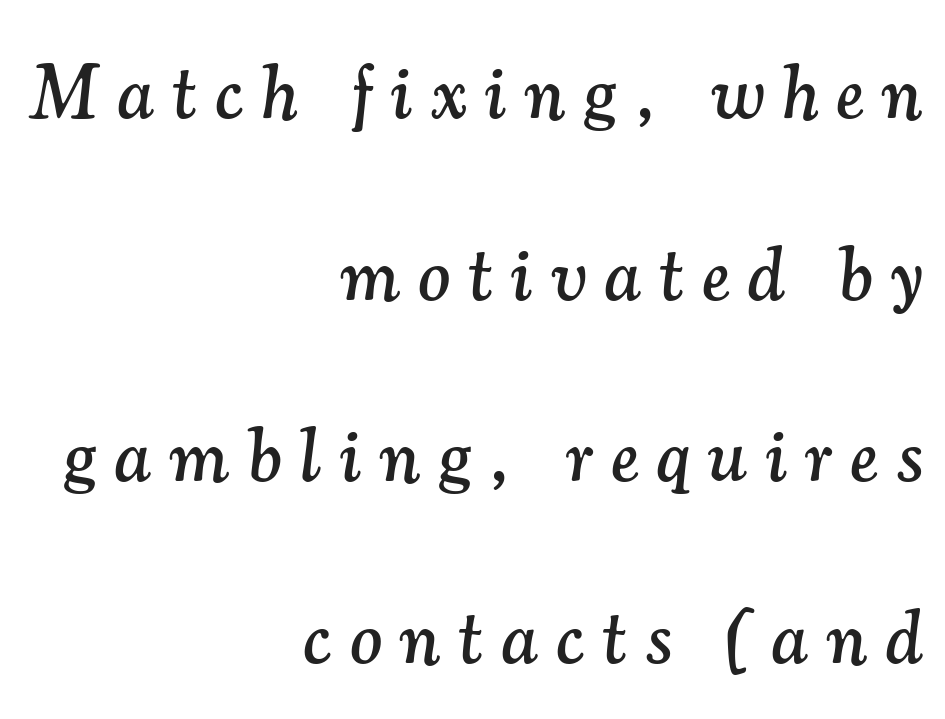
The image shows 76 px serif type, italic (leaning right); set right-aligned, loose line spacing (2.39x), unusually wide letter spacing (+0.24 em), not underlined; medium stroke contrast and a small x-height.
